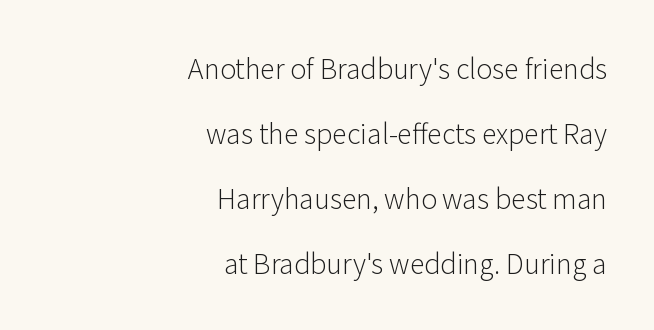
{"italic": "no", "bold": "no", "underline": "no", "align": "right", "line_spacing": "loose", "line_spacing_ratio": 2.41, "letter_spacing": "normal", "letter_spacing_em": 0.0, "glyph_px": 27}
